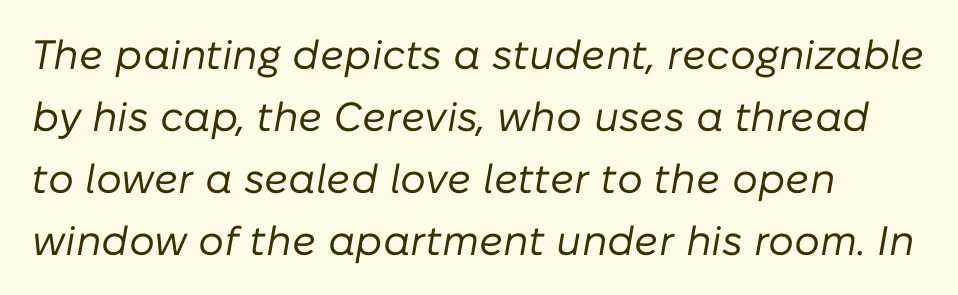
{"italic": "yes", "lean": "right", "slant_degrees": 10, "bold": "no", "weight": "regular", "width": "normal", "stroke_contrast": "low", "x_height": "medium", "monospaced": "no", "underline": "no", "align": "left", "line_spacing": "normal", "line_spacing_ratio": 1.51, "letter_spacing": "normal", "letter_spacing_em": 0.0, "glyph_px": 41}
